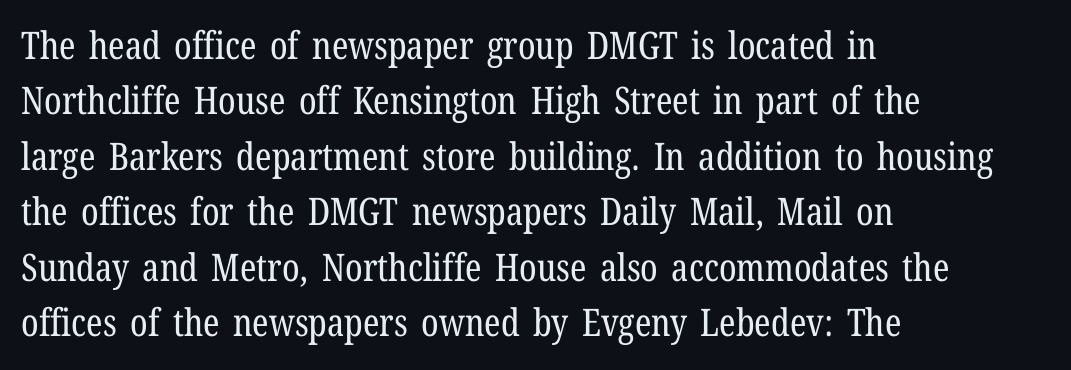
{"serif": "yes", "italic": "no", "bold": "no", "weight": "regular", "width": "condensed", "stroke_contrast": "low", "x_height": "medium", "monospaced": "no", "underline": "no", "align": "left", "line_spacing": "normal", "line_spacing_ratio": 1.46, "letter_spacing": "normal", "letter_spacing_em": 0.0, "glyph_px": 38}
